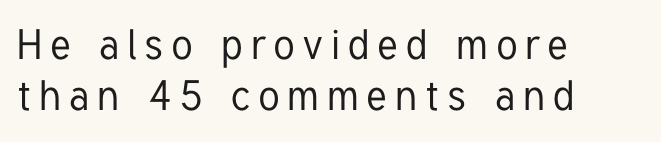
The letters advance in unequal steps, a hallmark of proportional type. Reading down the block, your eye returns to a fixed left position each line. The passage shown is typeset with a sans-serif family. When letters stand straight like this, we call the style roman or upright.
